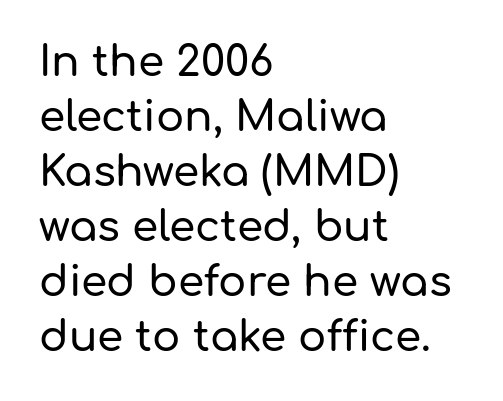
There is no visible air inserted between adjacent glyphs. Stroke terminals: plain, sans-serif. Vertically, the passage feels balanced, rows spaced as you'd expect. A typesetter would call this proportional, since set widths differ per character. The type sits square on the baseline with zero lean.
